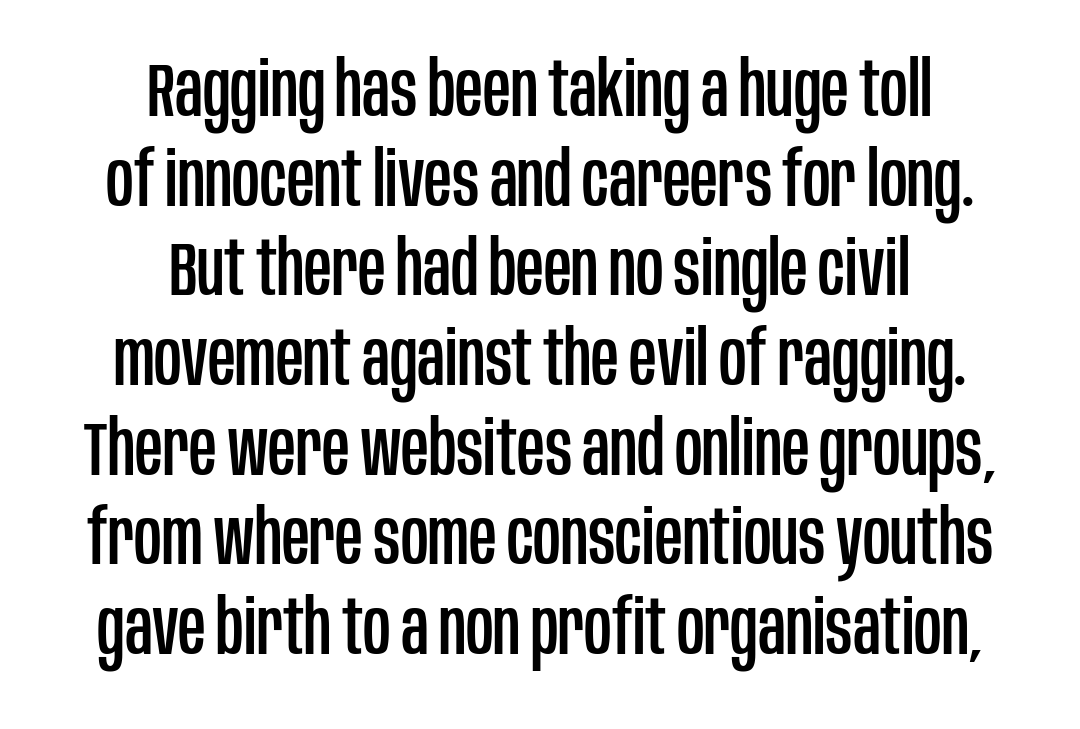
Q: Is the text italic (slanted)? A: No, it is upright.
Q: Is the typeface a serif or a sans-serif typeface? A: Sans-serif.
Q: Is the text underlined? A: No.
Q: How is the paragraph aligned? A: Centered.
Q: Is the spacing between letters normal or unusually wide? A: Normal.
Q: Width (condensed, normal, or wide)? A: Condensed.
Q: Stroke contrast? A: Low.
Q: x-height? A: Large.
Q: Monospaced? A: No.
